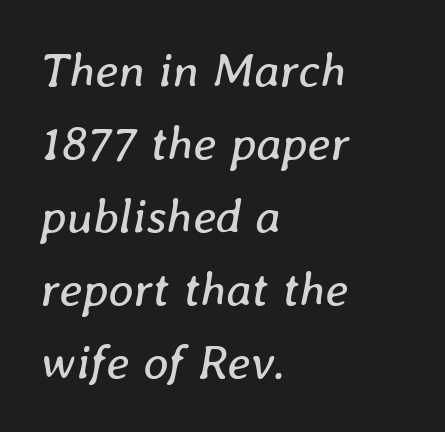
{"italic": "yes", "lean": "right", "slant_degrees": 8, "bold": "no", "weight": "regular", "width": "normal", "stroke_contrast": "low", "x_height": "medium", "monospaced": "no", "underline": "no", "align": "left", "line_spacing": "normal", "line_spacing_ratio": 1.49, "letter_spacing": "normal", "letter_spacing_em": 0.0, "glyph_px": 49}
